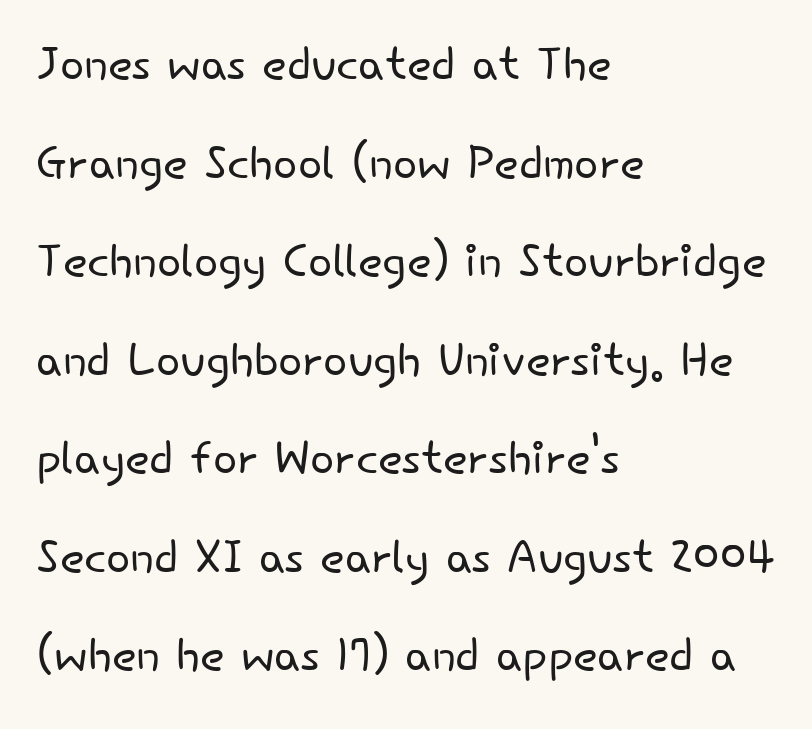
{"serif": "no", "italic": "no", "bold": "no", "weight": "light", "width": "normal", "stroke_contrast": "low", "x_height": "small", "monospaced": "no", "underline": "no", "align": "left", "line_spacing": "normal", "line_spacing_ratio": 1.54, "letter_spacing": "normal", "letter_spacing_em": 0.0, "glyph_px": 64}
